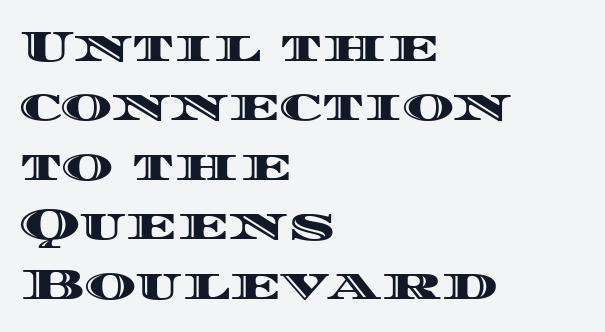
Q: Is the text italic (slanted)? A: No, it is upright.
Q: Is the text underlined? A: No.
Q: How is the paragraph aligned? A: Left-aligned.
Q: Is the spacing between letters normal or unusually wide? A: Normal.
Q: Is the spacing between lines tight, normal or loose? A: Normal.
Q: Width (condensed, normal, or wide)? A: Wide.
Q: x-height? A: Large.
Q: Monospaced? A: No.
